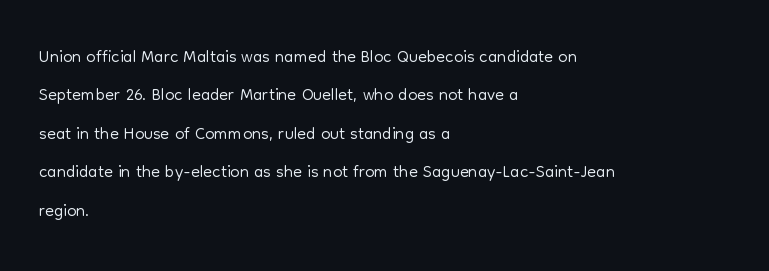
The image shows 26 px text type, upright; set left-aligned, normal line spacing (1.48x), normal letter spacing, not underlined.
